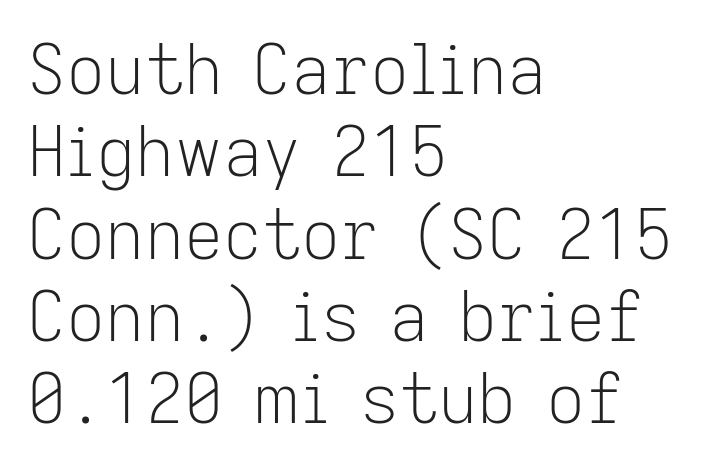
Words appear dense and cohesive because spacing is normal. The letterforms sit at book weight or below. The text was rendered using a sans face with plain stroke endings. The letters stand upright; this is a roman face. Character widths vary here, with narrow letters taking less room than wide ones.
